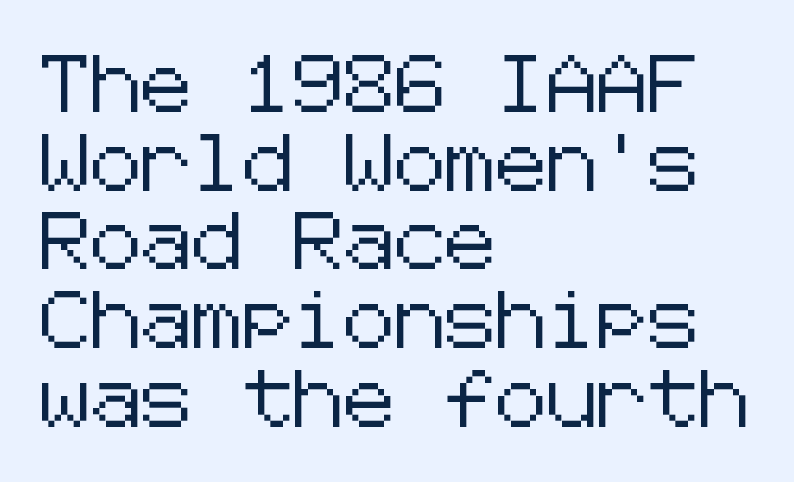
{"serif": "no", "italic": "no", "width": "normal", "stroke_contrast": "low", "x_height": "medium", "underline": "no", "align": "left", "line_spacing": "normal", "line_spacing_ratio": 1.38, "letter_spacing": "normal", "letter_spacing_em": 0.0, "glyph_px": 57}
